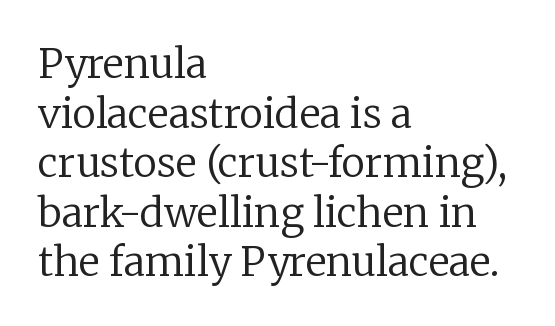
The image shows 40 px regular-weight serif type, upright; set left-aligned, line spacing 1.24x, normal letter spacing, not underlined; low stroke contrast and a medium x-height.
